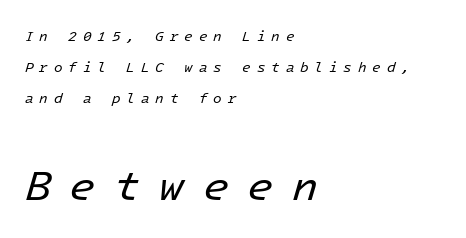
A great deal of white space separates one row of letters from the next. Short and long lines alike share a common starting point at left. Nothing heavy about these letters — not bold at all. Monospaced: the letters line up in strict vertical columns. Observe the lean: these are italic letterforms. Plain, unruled lines of type.
